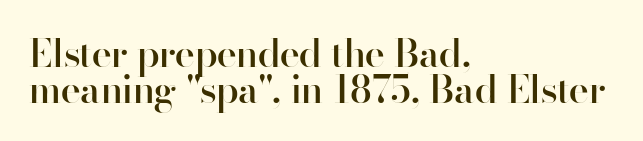
{"serif": "no", "italic": "no", "bold": "semi", "weight": "semibold", "width": "normal", "stroke_contrast": "high", "x_height": "small", "monospaced": "no", "underline": "no", "align": "left", "line_spacing": "tight", "line_spacing_ratio": 0.95, "letter_spacing": "normal", "letter_spacing_em": 0.0, "glyph_px": 38}
